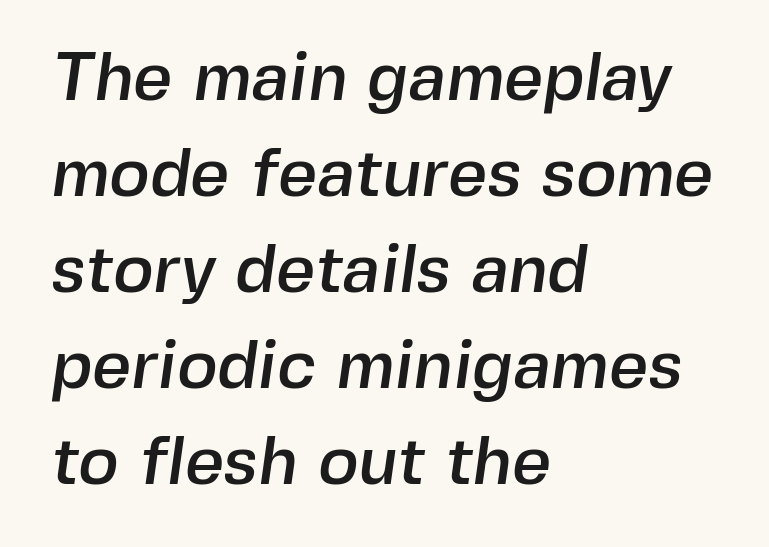
The image shows 68 px sans-serif type; set left-aligned, normal line spacing (1.41x), normal letter spacing, not underlined; a medium x-height.
